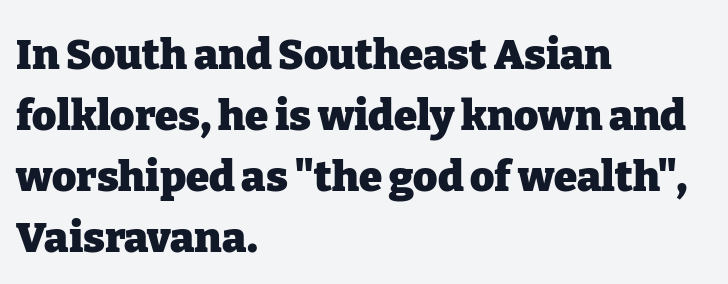
The image shows 42 px heavy serif type, upright; set left-aligned, normal line spacing (1.45x), normal letter spacing, not underlined; low stroke contrast and a medium x-height.
